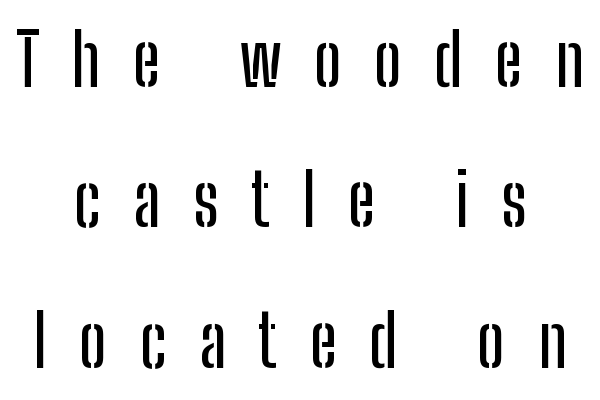
{"serif": "no", "italic": "no", "width": "condensed", "stroke_contrast": "low", "x_height": "medium", "monospaced": "no", "underline": "no", "align": "center", "line_spacing": "loose", "line_spacing_ratio": 1.95, "letter_spacing": "wide", "letter_spacing_em": 0.45, "glyph_px": 72}
